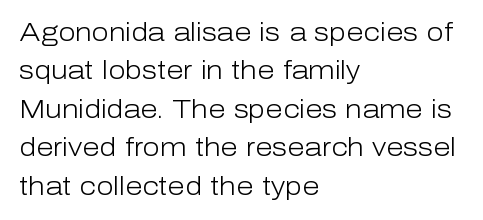
This sample uses an upright cut, with every glyph sitting square on the baseline. The string is rendered with underlining switched off. Tracking value appears to be zero — textbook default spacing. The lines in this sample share a left origin and differ only in where they stop. Vertical spacing — default.
